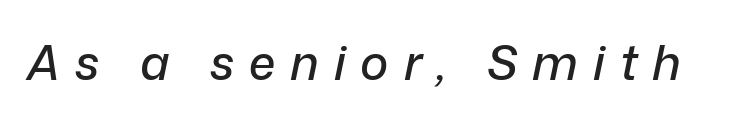
{"italic": "yes", "lean": "right", "slant_degrees": 12, "width": "normal", "stroke_contrast": "low", "x_height": "medium", "monospaced": "no", "underline": "no", "letter_spacing": "wide", "letter_spacing_em": 0.31, "glyph_px": 48}
